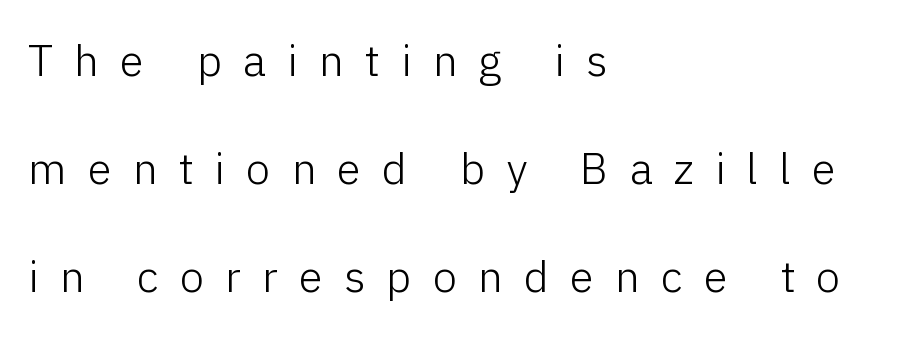
In terms of letterspacing, this is a distinctly airy, spread setting. Stroke thickness stays within the range of a standard reading face or lighter. Do the characters align in a grid? No, the font is proportional. Summary of vertical rhythm: relaxed, with wide interline spacing. The face used here is a sans, in the tradition of grotesques and geometrics. Nope, not italic — everything's standing straight.
